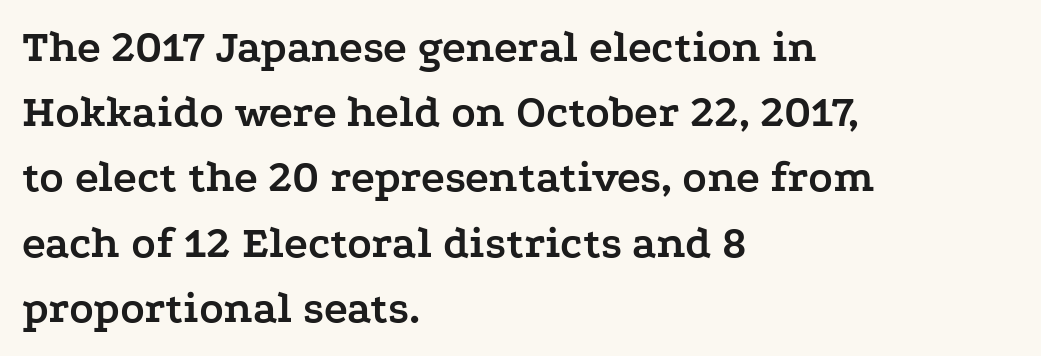
The image shows 45 px semibold, wide serif type, upright; set left-aligned, normal line spacing (1.45x), normal letter spacing, not underlined; low stroke contrast and a medium x-height.
